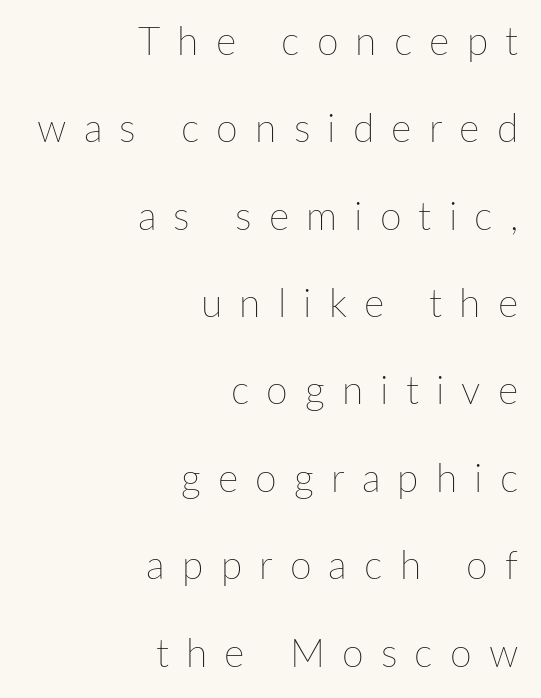
The image shows 39 px thin type, upright; set right-aligned, loose line spacing (2.24x), unusually wide letter spacing (+0.44 em), not underlined; low stroke contrast and a medium x-height.
